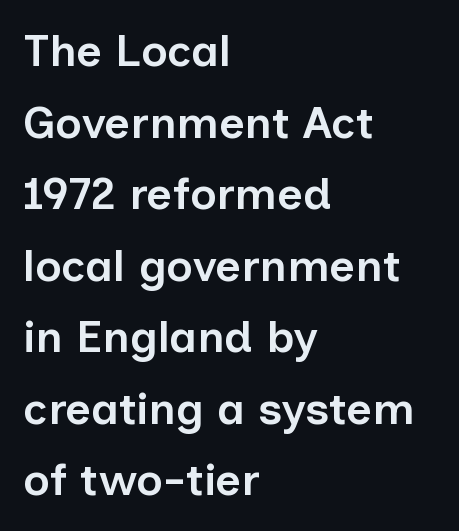
The letters stand upright; this is a roman face. Compared with a centered layout, this one pins lines to the left instead. The face used here is a semibold: visibly heavier than regular, lighter than bold. Examine the stroke ends and you'll find no serifs.
